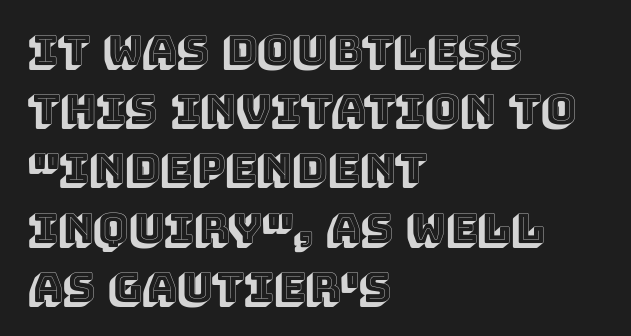
Think of a printed novel: that variable character pitch is what you see here. The font's upright variant was chosen for this text. Nobody drew a line under any word here. Typeset ragged right — the left edge is the straight one. Vertically, the passage feels balanced, rows spaced as you'd expect.
